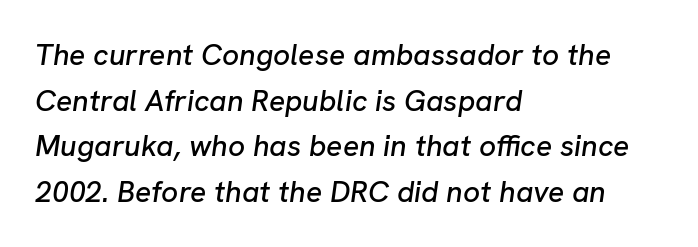
The image shows 30 px text type, italic (leaning right); set left-aligned, normal line spacing (1.52x), normal letter spacing, not underlined; low stroke contrast and a medium x-height.
